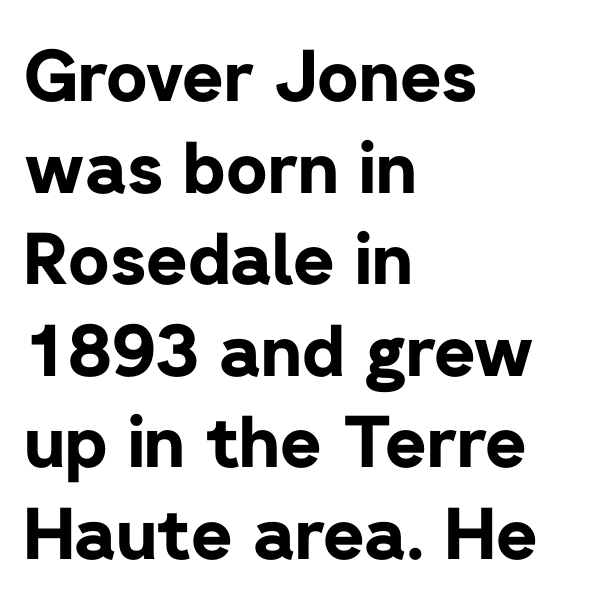
A bare baseline throughout the passage. The vertical gap from one line to the next is medium. Honestly, the letter spacing is just normal — you wouldn't notice it. Caption: bold face, heavy strokes. The passage shown is typed in a proportional face where columns would drift.
